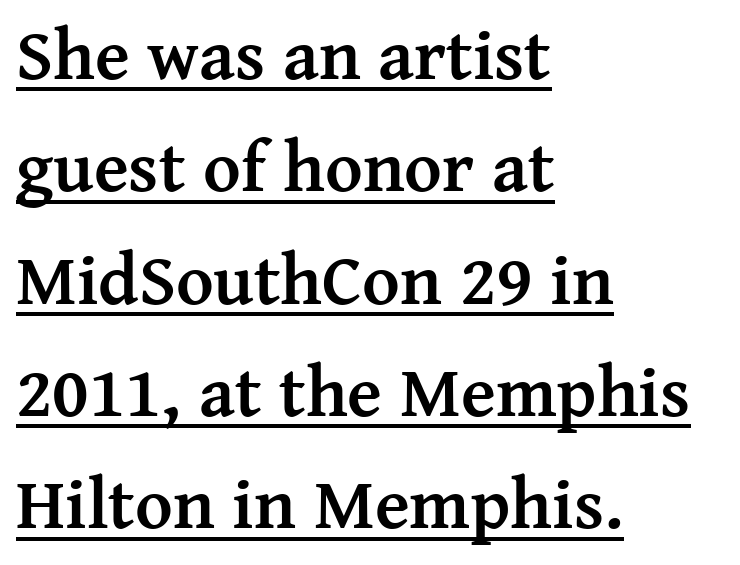
Regular leading. Compared with an ordinary text face, these strokes are far heavier — a full bold. Note the varied advance widths — an 'i' is clearly narrower than an 'm'. Honestly, the letter spacing is just normal — you wouldn't notice it. One-word summary of the alignment: left. Check where the strokes stop: tiny serifs finish them off.
